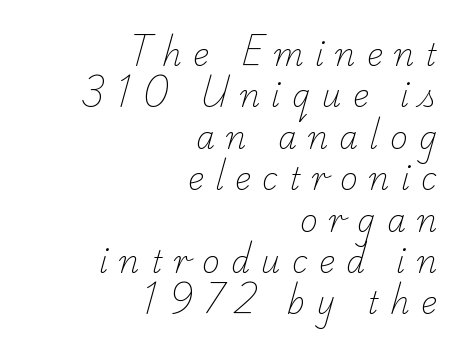
The image shows 30 px light serif type; set right-aligned, normal line spacing (1.38x), unusually wide letter spacing (+0.38 em), not underlined; low stroke contrast and a small x-height.
